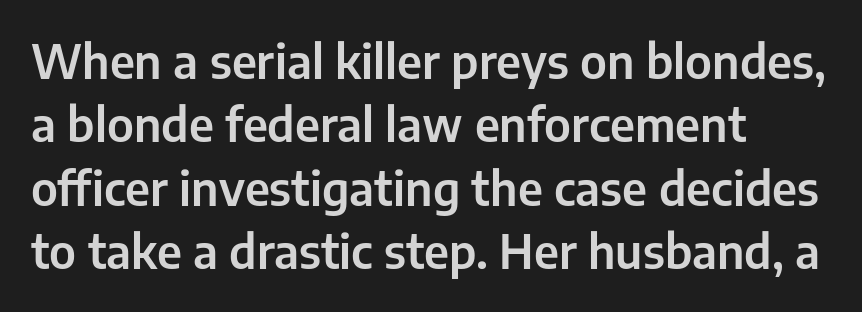
The typeface chosen for these lines omits serifs. Teacher's note: observe the even left margin — that is flush-left alignment. Note the varied advance widths — an 'i' is clearly narrower than an 'm'. Designer's note — italics off, roman on. Reading down the column, the eye jumps a familiar distance to each next line. Glance below the letters and you will spot only blank space.
